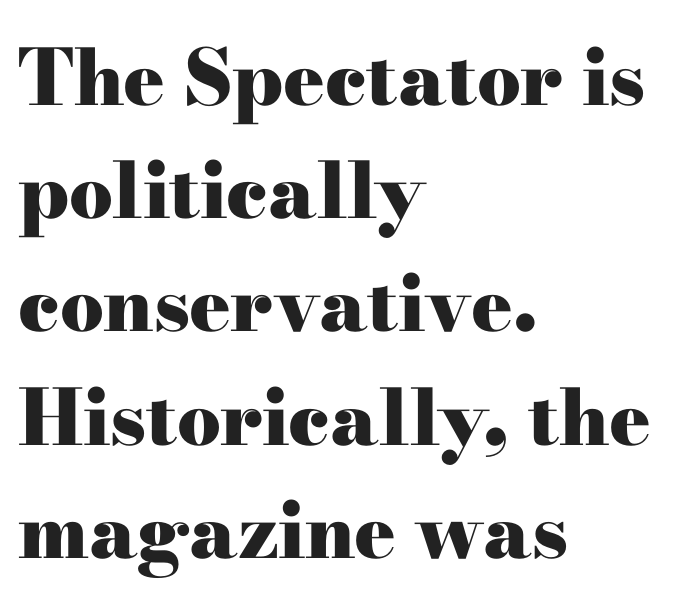
Q: Is the text bold? A: Yes.
Q: Is the text italic (slanted)? A: No, it is upright.
Q: Is the typeface a serif or a sans-serif typeface? A: Serif.
Q: Is the text underlined? A: No.
Q: How is the paragraph aligned? A: Left-aligned.
Q: Is the spacing between letters normal or unusually wide? A: Normal.
Q: Is the spacing between lines tight, normal or loose? A: Normal.
Q: Width (condensed, normal, or wide)? A: Wide.
Q: Stroke contrast? A: High.
Q: x-height? A: Small.
Q: Monospaced? A: No.
